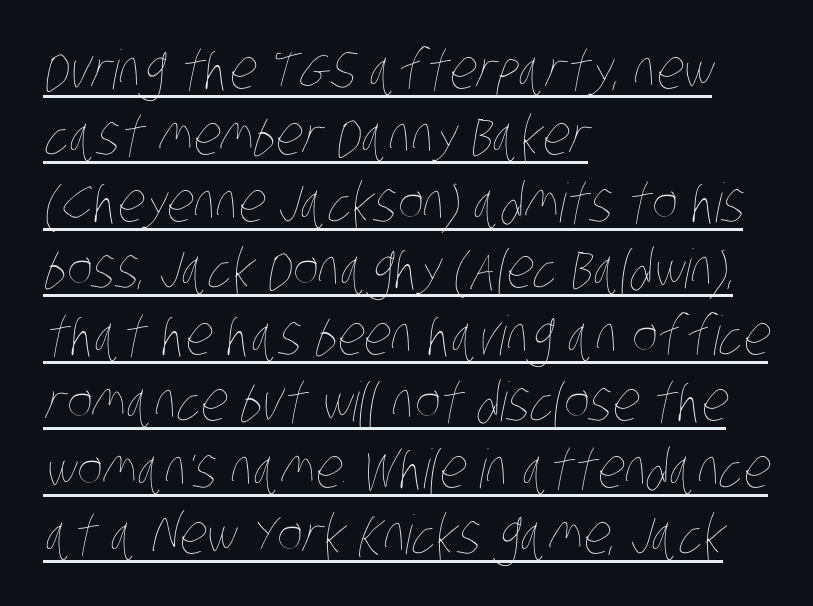
Q: Is the text bold? A: No.
Q: Is the text underlined? A: Yes.
Q: How is the paragraph aligned? A: Left-aligned.
Q: Is the spacing between letters normal or unusually wide? A: Normal.
Q: Width (condensed, normal, or wide)? A: Condensed.
Q: Stroke contrast? A: Low.
Q: x-height? A: Large.
Q: Monospaced? A: No.
